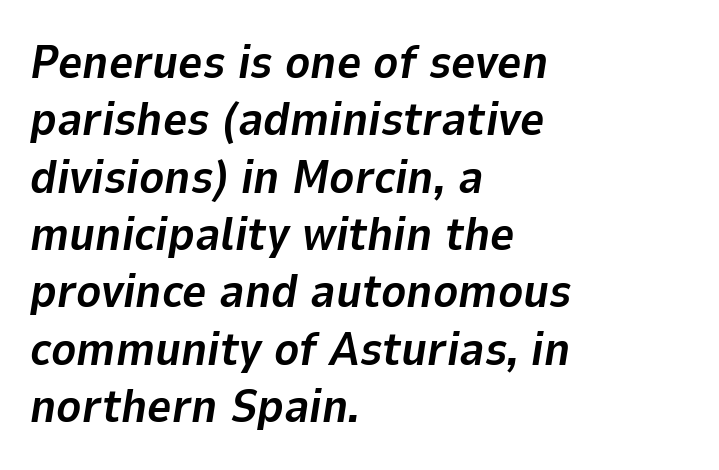
{"italic": "yes", "lean": "right", "slant_degrees": 9, "bold": "yes", "weight": "bold", "width": "normal", "stroke_contrast": "low", "x_height": "medium", "monospaced": "no", "underline": "no", "align": "left", "line_spacing_ratio": 1.22, "letter_spacing": "normal", "letter_spacing_em": 0.0, "glyph_px": 47}
